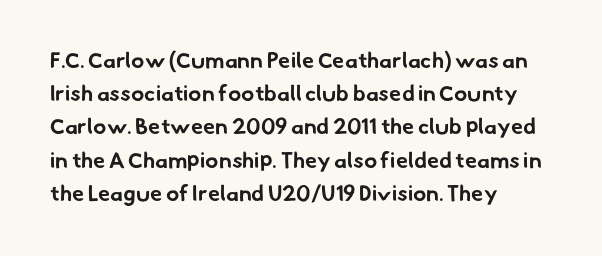
Q: Is the text bold? A: Yes.
Q: Is the text underlined? A: No.
Q: How is the paragraph aligned? A: Left-aligned.
Q: Is the spacing between letters normal or unusually wide? A: Normal.
Q: Is the spacing between lines tight, normal or loose? A: Normal.
